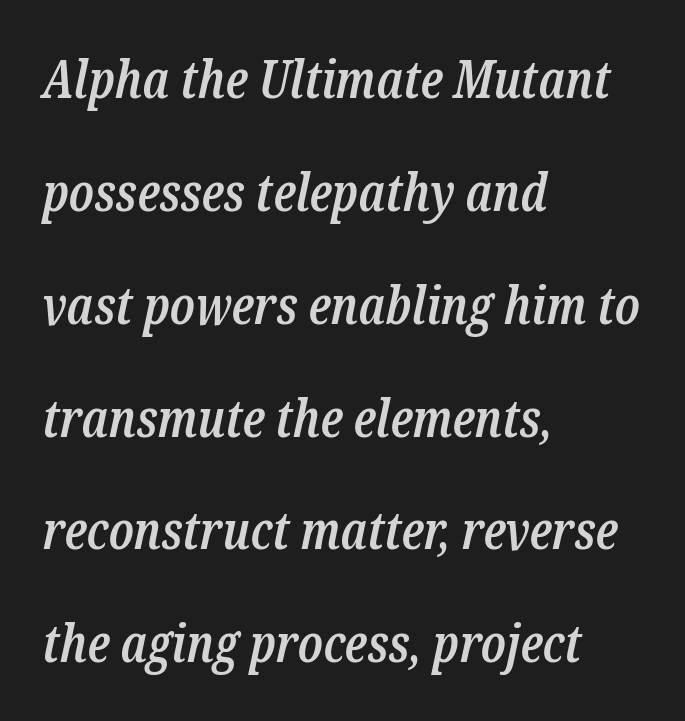
The rendering anchors every line to the left-hand side. The strokes are fattened partway — semibold, not bold. The horizontal fit of the characters is conventional and even. Designer's note — italics engaged. Airy leading.
